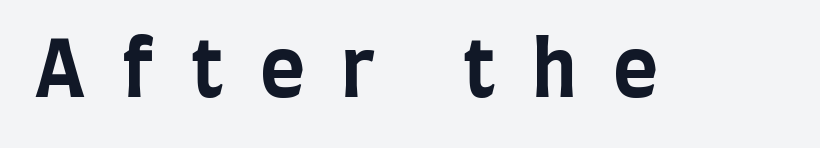
The image shows 77 px bold, condensed sans-serif type, upright; set unusually wide letter spacing (+0.47 em), not underlined; low stroke contrast and a large x-height.
